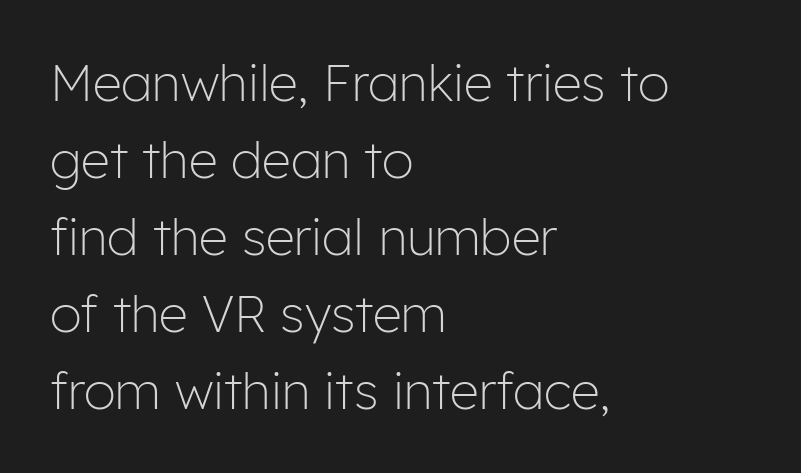
{"serif": "no", "italic": "no", "bold": "no", "weight": "light", "width": "normal", "stroke_contrast": "low", "x_height": "medium", "monospaced": "no", "underline": "no", "align": "left", "line_spacing": "normal", "line_spacing_ratio": 1.51, "letter_spacing": "normal", "letter_spacing_em": 0.0, "glyph_px": 51}
